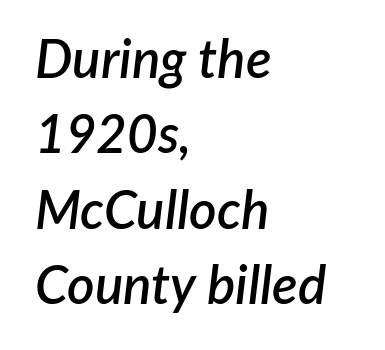
{"italic": "yes", "lean": "right", "slant_degrees": 7, "bold": "semi", "weight": "semibold", "width": "normal", "stroke_contrast": "low", "x_height": "medium", "monospaced": "no", "underline": "no", "align": "left", "line_spacing": "normal", "line_spacing_ratio": 1.42, "letter_spacing": "normal", "letter_spacing_em": 0.0, "glyph_px": 53}
